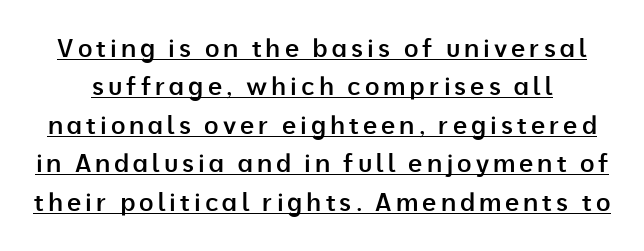
{"italic": "no", "bold": "semi", "underline": "yes", "line_spacing": "normal", "line_spacing_ratio": 1.54, "glyph_px": 25}
